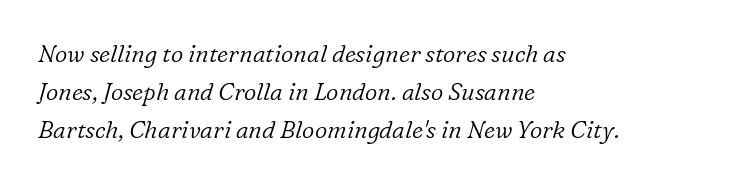
Unbolded letterforms with no extra heft. How would I describe the line gaps? Plain and ordinary. Tall strokes in this sample are angled rather than plumb. Left-aligned paragraph, ragged on the right. The baseline area is clear. This rendering leaves character spacing at its baseline value.
